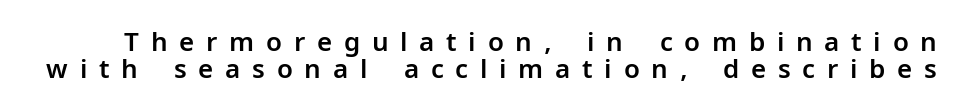
The baseline area is clear. Each word looks stretched out because of the extra space between its letters. Every stem runs plumb, perpendicular to the baseline. Each new line begins almost immediately beneath the previous one.
